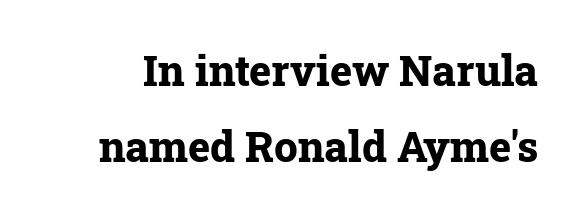
Q: Is the text bold? A: Yes.
Q: Is the text italic (slanted)? A: No, it is upright.
Q: Is the typeface a serif or a sans-serif typeface? A: Serif.
Q: Is the text underlined? A: No.
Q: Is the spacing between letters normal or unusually wide? A: Normal.
Q: Width (condensed, normal, or wide)? A: Normal.
Q: Stroke contrast? A: Low.
Q: x-height? A: Medium.
Q: Monospaced? A: No.
